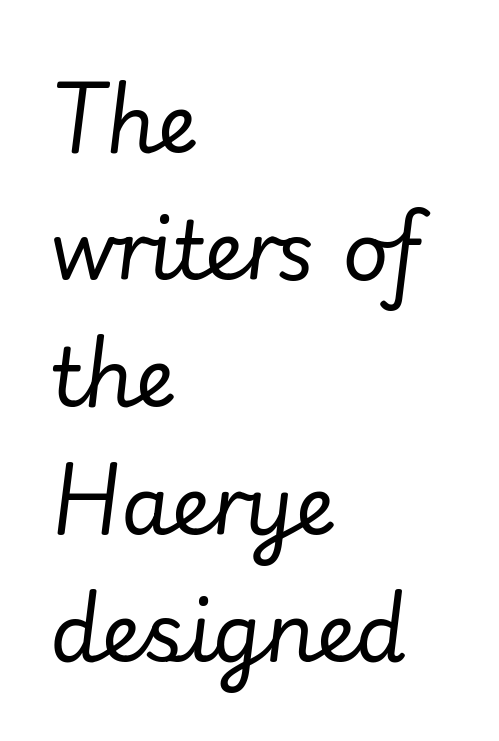
The image shows 80 px regular-weight type, italic (leaning right); set left-aligned, normal line spacing (1.59x), normal letter spacing, not underlined; low stroke contrast and a small x-height.
